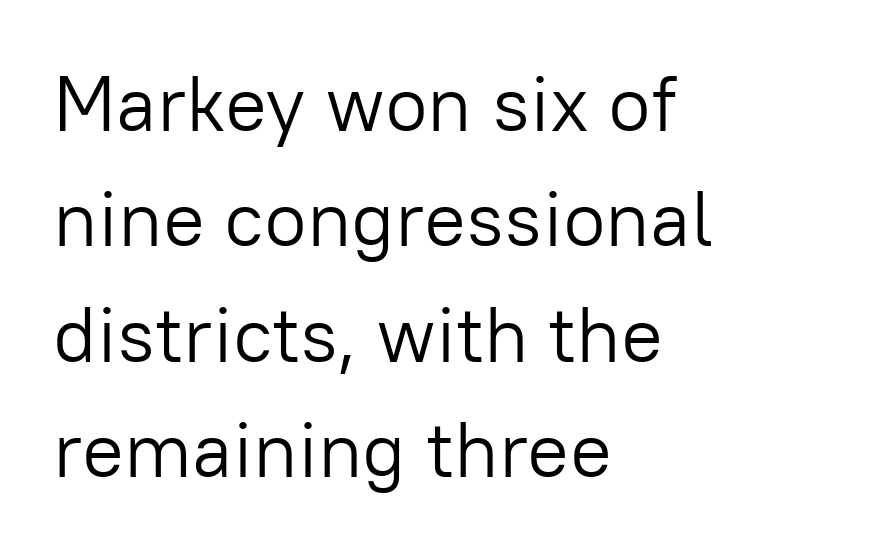
{"serif": "no", "italic": "no", "bold": "no", "weight": "light", "width": "normal", "stroke_contrast": "low", "x_height": "medium", "monospaced": "no", "underline": "no", "align": "left", "line_spacing": "normal", "line_spacing_ratio": 1.48, "letter_spacing": "normal", "letter_spacing_em": 0.0, "glyph_px": 78}
